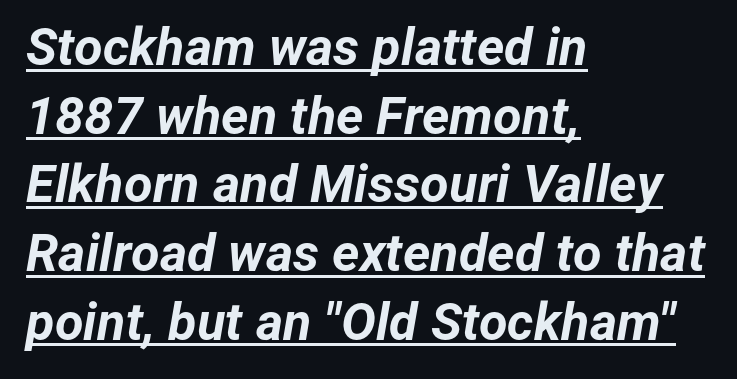
Q: Is the text bold? A: Yes.
Q: Is the text italic (slanted)? A: Yes, it leans right by about 12 degrees.
Q: Is the text underlined? A: Yes.
Q: How is the paragraph aligned? A: Left-aligned.
Q: Is the spacing between letters normal or unusually wide? A: Normal.
Q: Is the spacing between lines tight, normal or loose? A: Normal.
Q: Width (condensed, normal, or wide)? A: Normal.
Q: Stroke contrast? A: Low.
Q: x-height? A: Medium.
Q: Monospaced? A: No.
